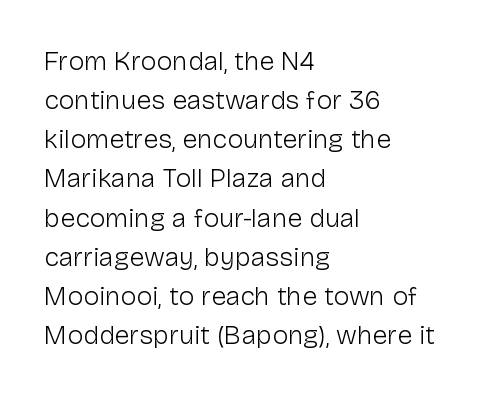
{"italic": "no", "bold": "no", "underline": "no", "align": "left", "line_spacing": "normal", "line_spacing_ratio": 1.45, "letter_spacing": "normal", "letter_spacing_em": 0.0, "glyph_px": 27}
